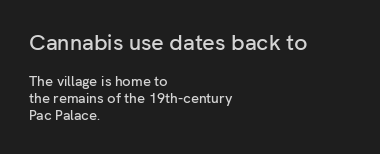
Q: Is the text italic (slanted)? A: No, it is upright.
Q: Is the text underlined? A: No.
Q: How is the paragraph aligned? A: Left-aligned.
Q: Is the spacing between letters normal or unusually wide? A: Normal.
Q: Which block of text is set in a larger size, the first (top) or the second (bottom)? A: The first (top) one.
